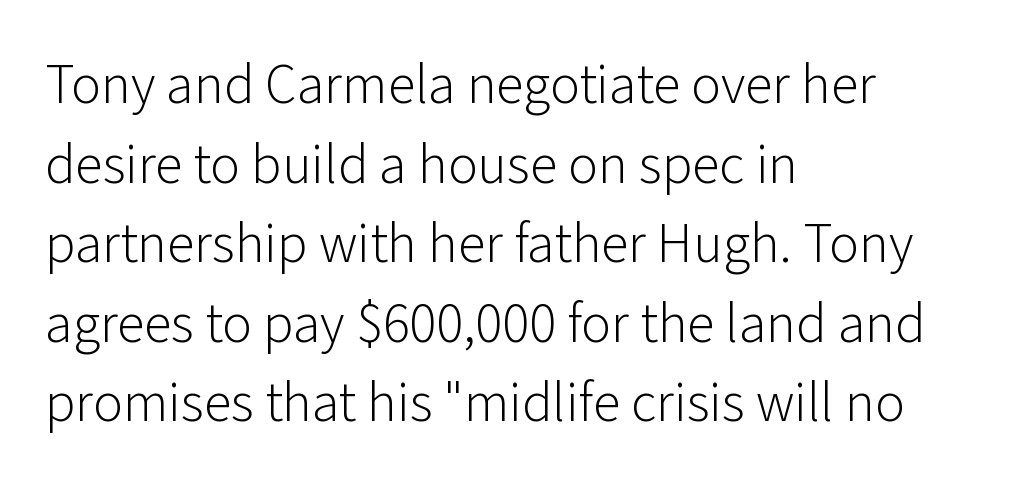
The image shows 56 px light sans-serif type, upright; set left-aligned, normal line spacing (1.42x), normal letter spacing, not underlined; low stroke contrast and a medium x-height.
